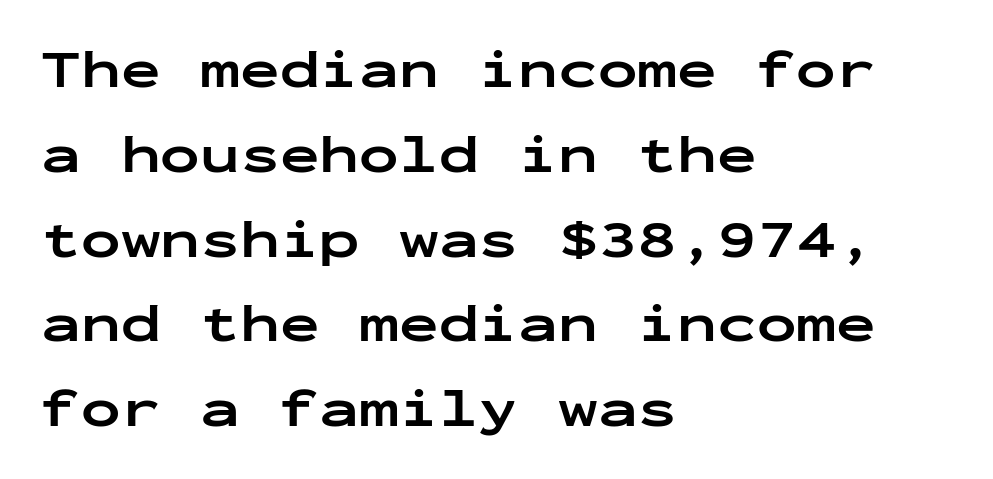
Q: Is the text bold? A: Yes.
Q: Is the text italic (slanted)? A: No, it is upright.
Q: Is the typeface a serif or a sans-serif typeface? A: Sans-serif.
Q: Is the text underlined? A: No.
Q: How is the paragraph aligned? A: Left-aligned.
Q: Is the spacing between letters normal or unusually wide? A: Normal.
Q: Is the spacing between lines tight, normal or loose? A: Normal.
Q: Width (condensed, normal, or wide)? A: Wide.
Q: Stroke contrast? A: Low.
Q: x-height? A: Medium.
Q: Monospaced? A: Yes.
